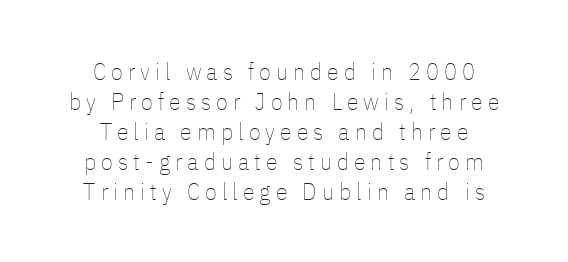
The image shows 24 px text type, upright; set centered, normal line spacing (1.25x), unusually wide letter spacing (+0.21 em), not underlined.
